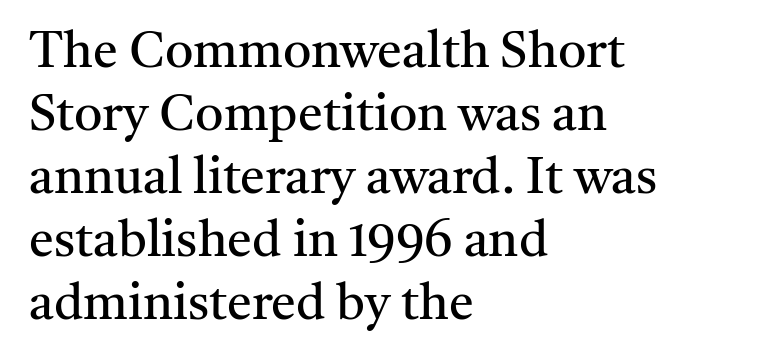
Spacing verdict: proportional, widths tailored to each character. Descenders hang freely into open space. Line beginnings align vertically; line endings do not. The type sits square on the baseline with zero lean.
